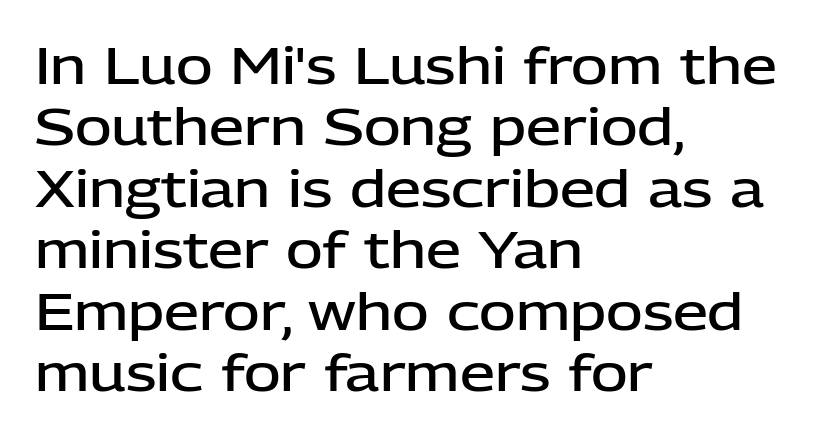
Character widths vary here, with narrow letters taking less room than wide ones. This rendering features lettering with no underline. Here the glyphs are tracked normally, forming tight word shapes. Typographic density is moderately raised because the face is semibold.
